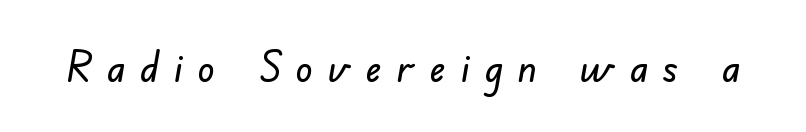
{"serif": "no", "width": "normal", "stroke_contrast": "low", "x_height": "small", "monospaced": "no", "underline": "no", "letter_spacing": "wide", "letter_spacing_em": 0.36, "glyph_px": 42}
